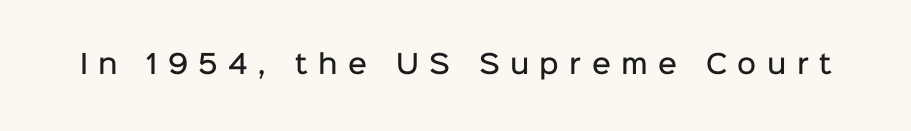
The image shows 26 px text type, upright; set unusually wide letter spacing (+0.4 em), not underlined.
